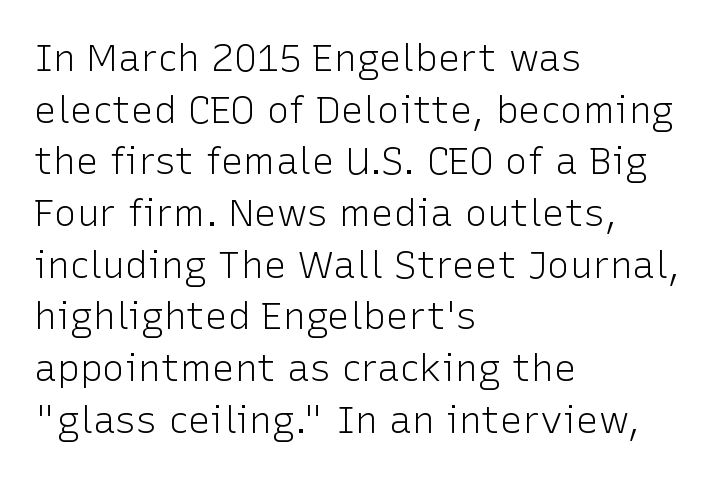
Q: Is the text bold? A: No.
Q: Is the text italic (slanted)? A: No, it is upright.
Q: Is the typeface a serif or a sans-serif typeface? A: Sans-serif.
Q: Is the text underlined? A: No.
Q: How is the paragraph aligned? A: Left-aligned.
Q: Is the spacing between letters normal or unusually wide? A: Normal.
Q: Is the spacing between lines tight, normal or loose? A: Normal.
Q: Width (condensed, normal, or wide)? A: Normal.
Q: Stroke contrast? A: Low.
Q: x-height? A: Medium.
Q: Monospaced? A: No.
